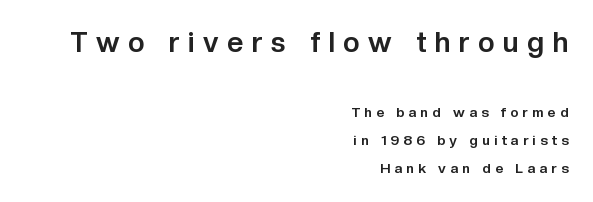
The image shows 28 px bold sans-serif type, upright; set right-aligned, loose line spacing (1.99x), unusually wide letter spacing (+0.31 em), not underlined; the first (top) block is 2.0x larger; low stroke contrast and a medium x-height.
